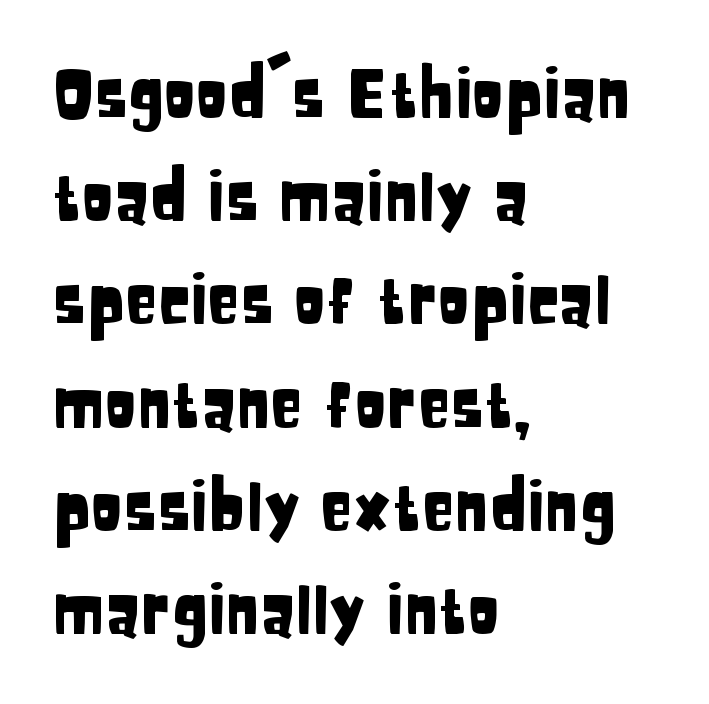
{"serif": "no", "italic": "no", "width": "condensed", "stroke_contrast": "low", "x_height": "large", "monospaced": "no", "underline": "no", "align": "left", "line_spacing": "normal", "line_spacing_ratio": 1.54, "letter_spacing": "normal", "letter_spacing_em": 0.0, "glyph_px": 67}
